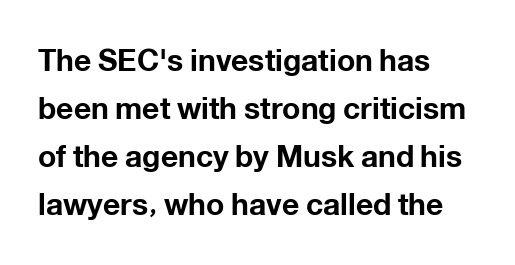
Is there much room between lines? A standard amount, neither cramped nor airy. I'd call this a sans setting — the letters go barefoot. Short and long lines alike share a common starting point at left. Honestly, the letter spacing is just normal — you wouldn't notice it. Here the designer chose a conventional face with non-uniform glyph widths.
